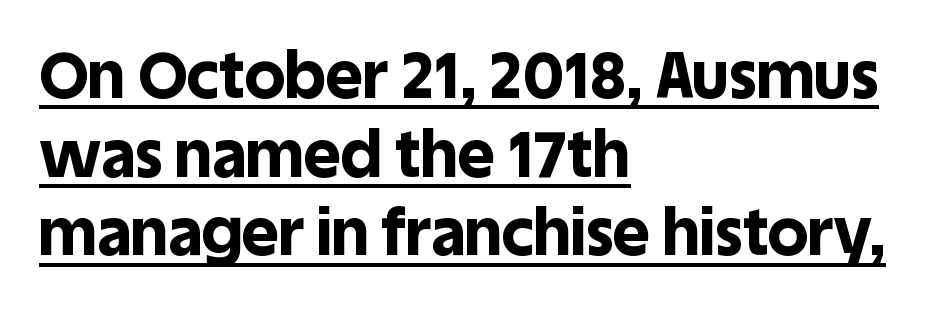
Short and long lines alike share a common starting point at left. You can tell from the bare stems that sans-serif type was used. This is roman type, the default non-slanted kind. How heavy is the stroke? Heavy — this is a bold. The passage shown is underscored from start to finish. The rendering keeps characters at their native spacing.
